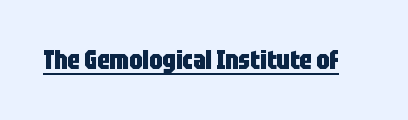
No extra tracking has been applied to these lines. Glance below the letters and you will spot a drawn line. Quick note: not italic, upright. The letters are bold, with thick, heavy strokes.
